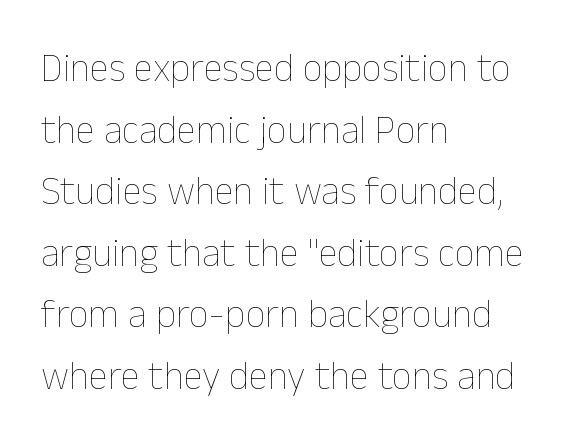
Vertical spacing — default. The lines in this sample share a left origin and differ only in where they stop. Each letter keeps its own natural width here, so spacing adapts to shape. Heft: none added — not bold. The lettering holds an erect, upright posture throughout.
